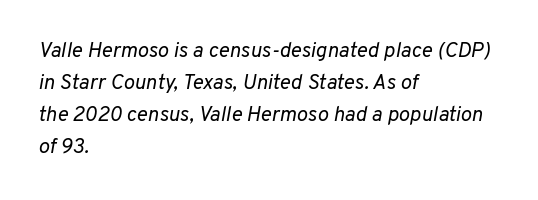
{"italic": "yes", "lean": "right", "slant_degrees": 10, "bold": "no", "underline": "no", "align": "left", "line_spacing": "normal", "line_spacing_ratio": 1.52, "letter_spacing": "normal", "letter_spacing_em": 0.0, "glyph_px": 21}
